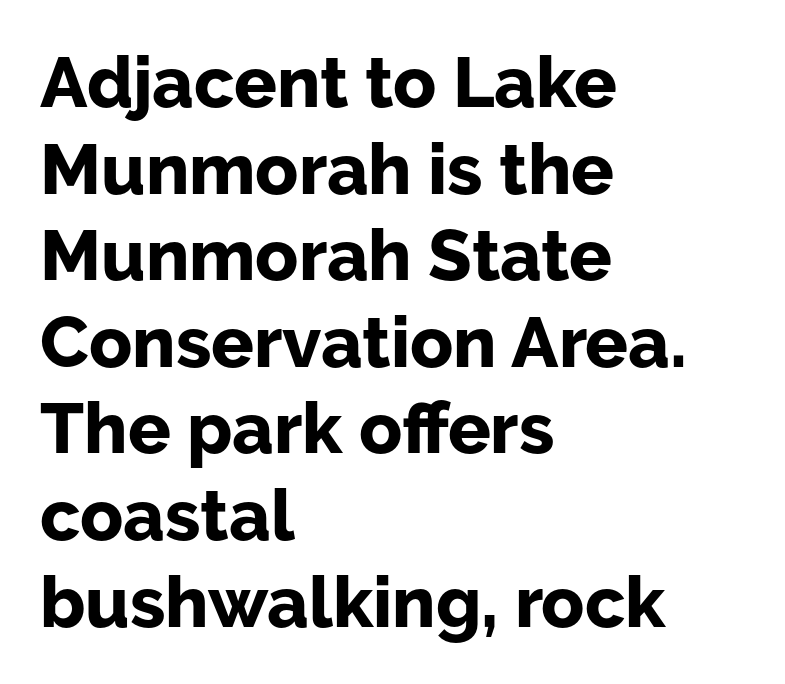
{"serif": "no", "italic": "no", "bold": "yes", "weight": "bold", "width": "normal", "stroke_contrast": "low", "x_height": "medium", "monospaced": "no", "underline": "no", "align": "left", "line_spacing_ratio": 1.22, "letter_spacing": "normal", "letter_spacing_em": 0.0, "glyph_px": 71}
